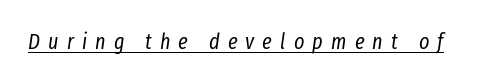
The image shows 22 px text type, italic (leaning right); set unusually wide letter spacing (+0.37 em), underlined.
